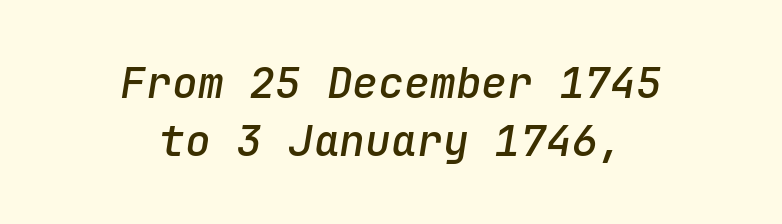
Q: Is the text bold? A: Semi-bold.
Q: Is the text italic (slanted)? A: Yes, it leans right by about 9 degrees.
Q: Is the text underlined? A: No.
Q: How is the paragraph aligned? A: Centered.
Q: Is the spacing between letters normal or unusually wide? A: Normal.
Q: Is the spacing between lines tight, normal or loose? A: Normal.
Q: Width (condensed, normal, or wide)? A: Normal.
Q: Stroke contrast? A: Low.
Q: x-height? A: Medium.
Q: Monospaced? A: Yes.
